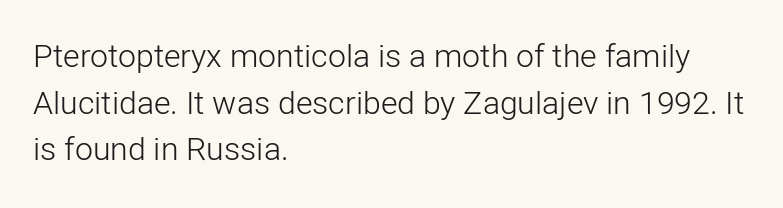
The image shows 32 px light sans-serif type, upright; set left-aligned, normal line spacing (1.46x), normal letter spacing, not underlined; low stroke contrast and a medium x-height.
